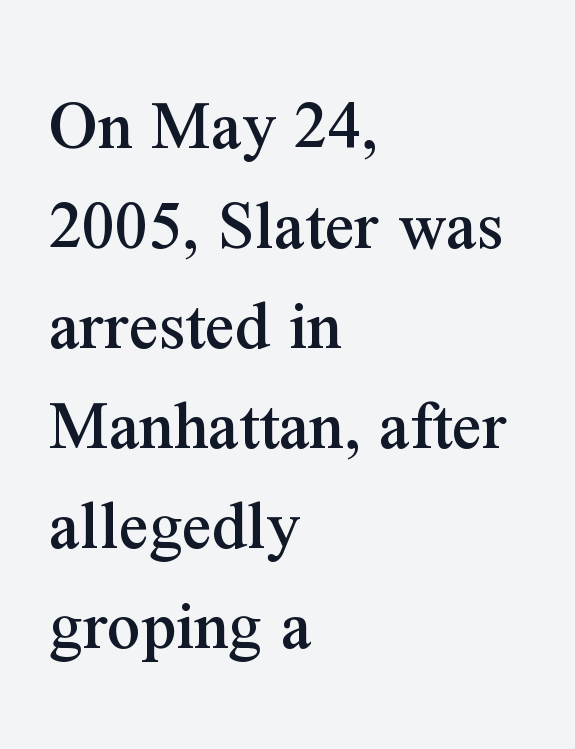
The type sits square on the baseline with zero lean. Honestly, the row spacing looks completely unremarkable. The type is set solid horizontally, with unmodified tracking. Type without underlining.
